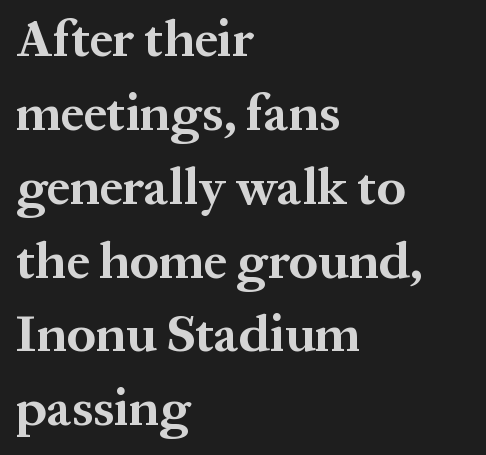
{"serif": "yes", "italic": "no", "bold": "yes", "weight": "bold", "width": "normal", "stroke_contrast": "medium", "x_height": "medium", "monospaced": "no", "underline": "no", "align": "left", "line_spacing": "normal", "line_spacing_ratio": 1.42, "letter_spacing": "normal", "letter_spacing_em": 0.0, "glyph_px": 52}
